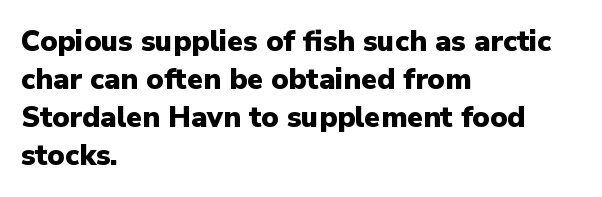
Q: Is the text bold? A: Yes.
Q: Is the text italic (slanted)? A: No, it is upright.
Q: Is the typeface a serif or a sans-serif typeface? A: Sans-serif.
Q: Is the text underlined? A: No.
Q: How is the paragraph aligned? A: Left-aligned.
Q: Is the spacing between letters normal or unusually wide? A: Normal.
Q: Is the spacing between lines tight, normal or loose? A: Normal.
Q: Width (condensed, normal, or wide)? A: Normal.
Q: Stroke contrast? A: Low.
Q: x-height? A: Medium.
Q: Monospaced? A: No.
